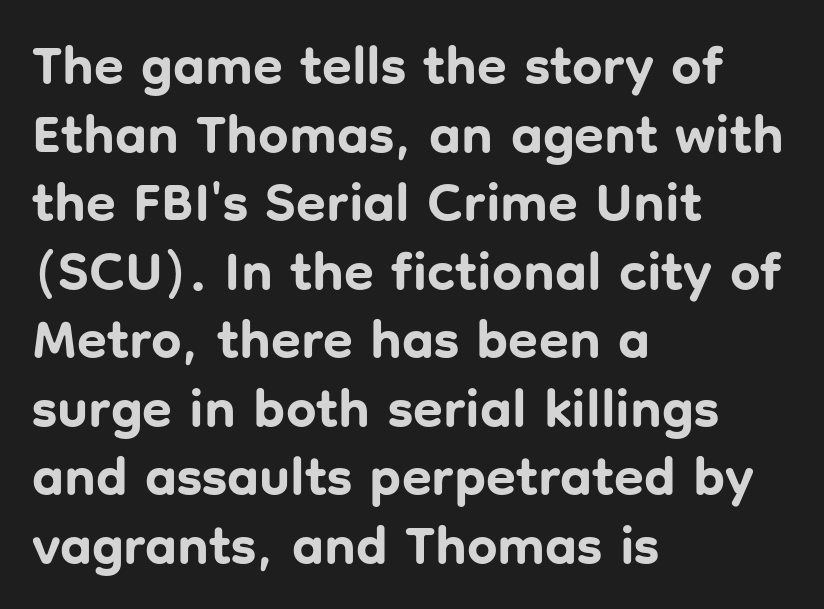
The face used here is a sans, in the tradition of grotesques and geometrics. Which margin do the lines hug? The left one — the right edge is uneven. Lines of text with bare space underneath. Compared with typical paragraphs, the rows here are spaced about the same.
